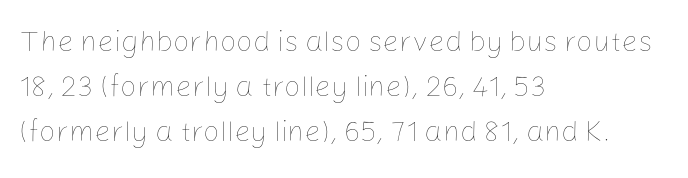
Q: Is the text bold? A: No.
Q: Is the text italic (slanted)? A: No, it is upright.
Q: Is the text underlined? A: No.
Q: How is the paragraph aligned? A: Left-aligned.
Q: Is the spacing between letters normal or unusually wide? A: Normal.
Q: Is the spacing between lines tight, normal or loose? A: Normal.
Q: Width (condensed, normal, or wide)? A: Normal.
Q: Stroke contrast? A: Low.
Q: x-height? A: Medium.
Q: Monospaced? A: No.
